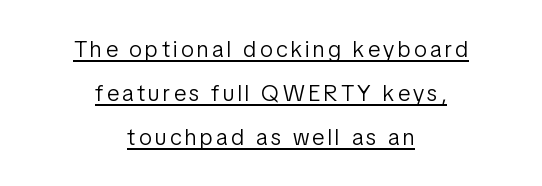
The image shows 23 px text type, upright; set centered, loose line spacing (1.91x), underlined.
